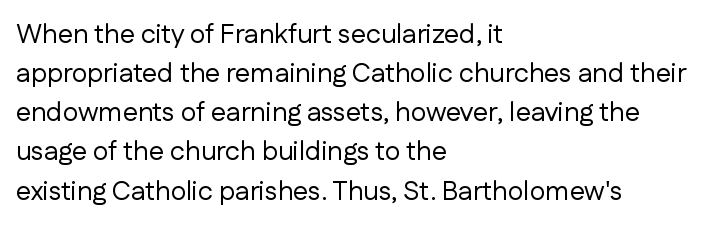
{"italic": "no", "bold": "no", "underline": "no", "align": "left", "line_spacing": "normal", "line_spacing_ratio": 1.45, "letter_spacing": "normal", "letter_spacing_em": 0.0, "glyph_px": 27}
